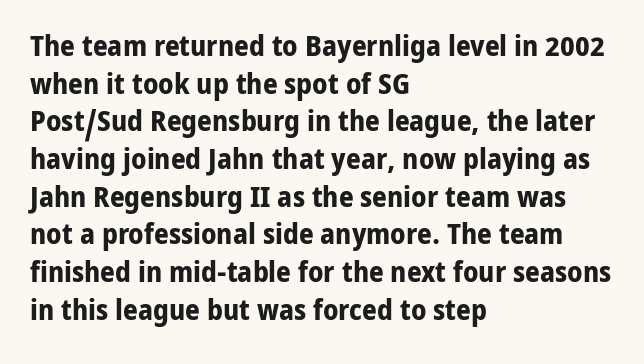
A typesetter would call this proportional, since set widths differ per character. Here the glyphs are tracked normally, forming tight word shapes. Pretty heavy lettering here — definitely bold. Each row of text sits above clean, open space. Nope, no serifs anywhere on these letters.
